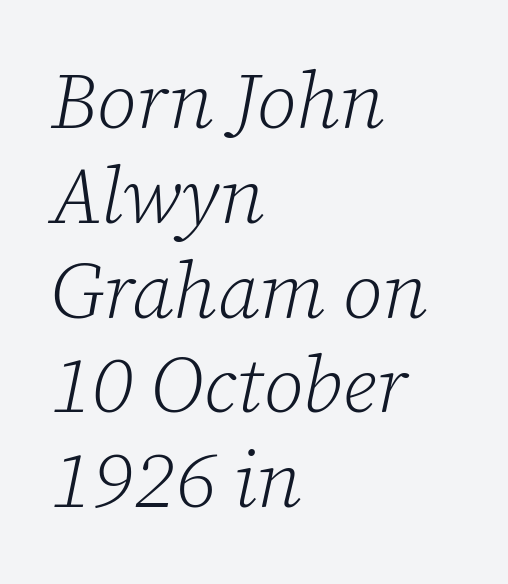
Q: Is the text bold? A: No.
Q: Is the text italic (slanted)? A: Yes, it leans right by about 12 degrees.
Q: Is the typeface a serif or a sans-serif typeface? A: Serif.
Q: Is the text underlined? A: No.
Q: How is the paragraph aligned? A: Left-aligned.
Q: Is the spacing between letters normal or unusually wide? A: Normal.
Q: Width (condensed, normal, or wide)? A: Normal.
Q: Stroke contrast? A: Low.
Q: x-height? A: Medium.
Q: Monospaced? A: No.
